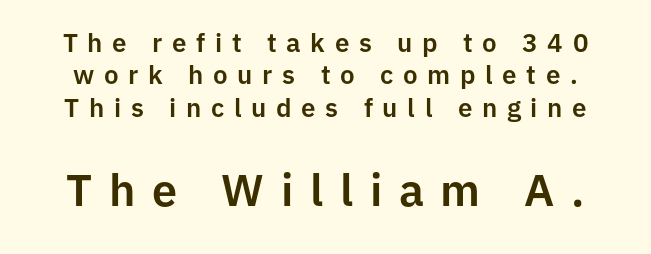
The image shows 45 px sans-serif type, upright; set normal line spacing (1.25x), unusually wide letter spacing (+0.37 em), not underlined; the second (bottom) block is 1.73x larger; low stroke contrast and a medium x-height.
